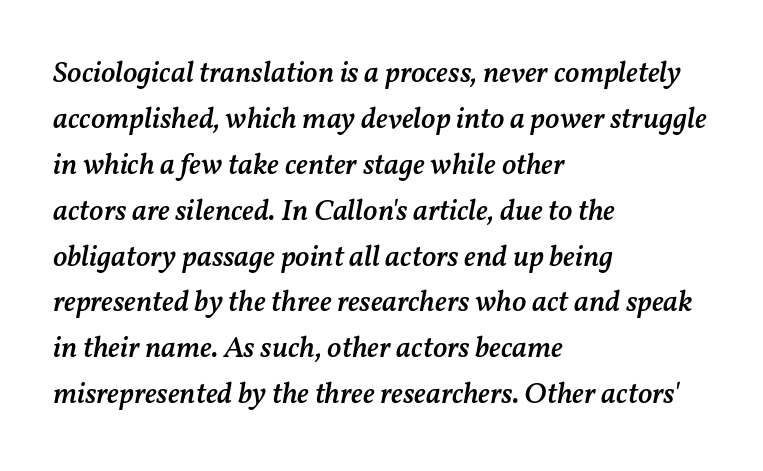
Q: Is the text bold? A: Semi-bold.
Q: Is the text italic (slanted)? A: Yes, it leans right by about 11 degrees.
Q: Is the text underlined? A: No.
Q: How is the paragraph aligned? A: Left-aligned.
Q: Is the spacing between letters normal or unusually wide? A: Normal.
Q: Is the spacing between lines tight, normal or loose? A: Normal.
Q: Width (condensed, normal, or wide)? A: Normal.
Q: Stroke contrast? A: Medium.
Q: x-height? A: Medium.
Q: Monospaced? A: No.
